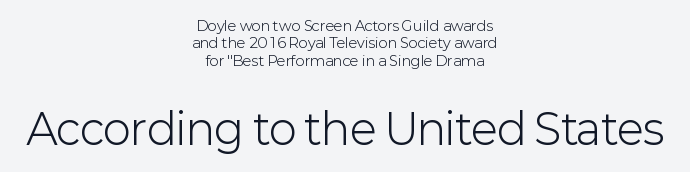
Think of a printed novel: that variable character pitch is what you see here. Is the type heavy? It reads as light-to-regular instead. Does extra space separate the letters? No, they use regular spacing. Typesetter's note — lower block bumped up in size, upper block left smaller. The text was rendered using a sans face with plain stroke endings. The foot of each line stays bare and open.
